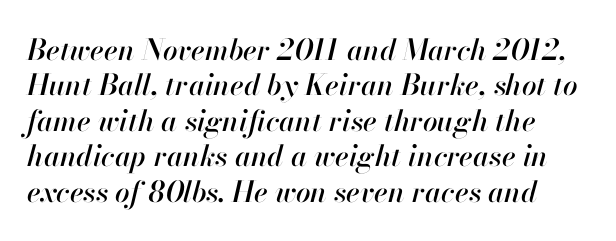
The image shows 29 px text type, italic (leaning right); set line spacing 1.22x, normal letter spacing, not underlined; high stroke contrast and a small x-height.
